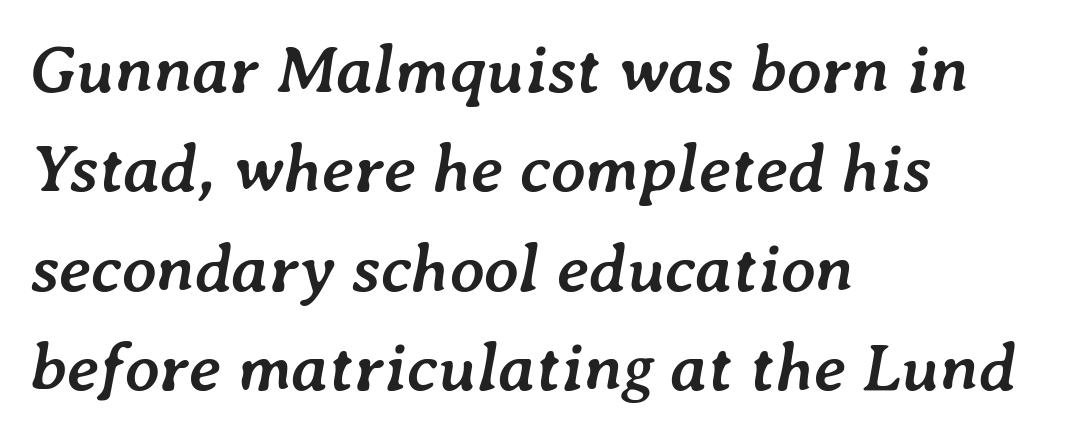
The image shows 68 px semibold type, italic (leaning right); set left-aligned, normal line spacing (1.46x), normal letter spacing, not underlined; low stroke contrast and a medium x-height.
